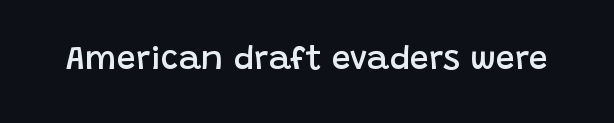
Q: Is the text bold? A: Semi-bold.
Q: Is the text italic (slanted)? A: No, it is upright.
Q: Is the typeface a serif or a sans-serif typeface? A: Sans-serif.
Q: Is the text underlined? A: No.
Q: Is the spacing between letters normal or unusually wide? A: Normal.
Q: Width (condensed, normal, or wide)? A: Normal.
Q: Stroke contrast? A: Low.
Q: x-height? A: Large.
Q: Monospaced? A: No.
